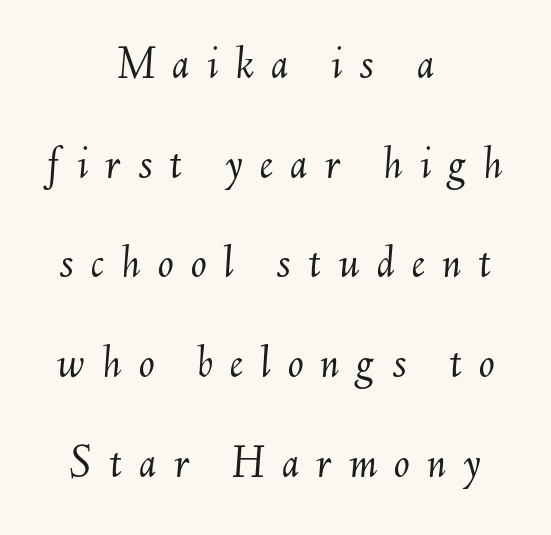
{"italic": "yes", "lean": "right", "slant_degrees": 6, "bold": "no", "weight": "light", "width": "normal", "stroke_contrast": "medium", "x_height": "small", "monospaced": "no", "underline": "no", "align": "center", "line_spacing": "loose", "line_spacing_ratio": 2.12, "letter_spacing": "wide", "letter_spacing_em": 0.36, "glyph_px": 47}
